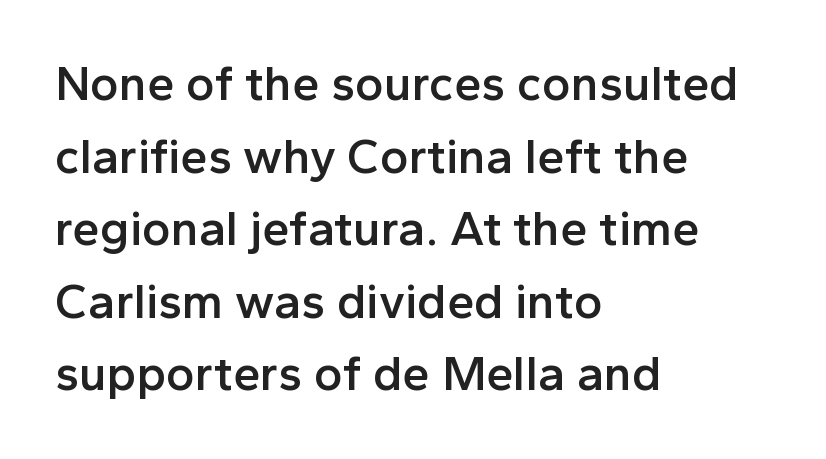
The image shows 49 px semibold sans-serif type, upright; set left-aligned, normal line spacing (1.48x), normal letter spacing, not underlined; a medium x-height.
